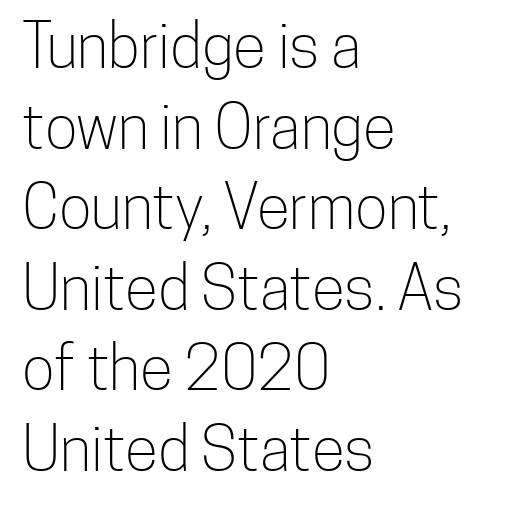
{"serif": "no", "italic": "no", "bold": "no", "weight": "light", "width": "condensed", "stroke_contrast": "low", "x_height": "medium", "monospaced": "no", "underline": "no", "align": "left", "line_spacing": "normal", "line_spacing_ratio": 1.32, "letter_spacing": "normal", "letter_spacing_em": 0.0, "glyph_px": 61}
